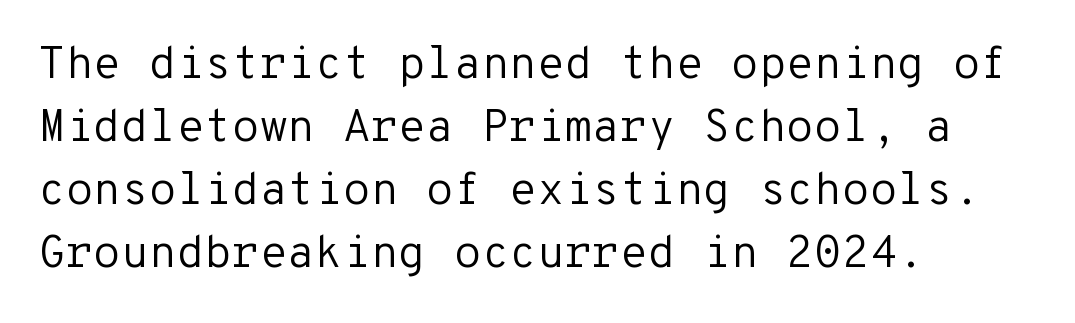
The image shows 45 px regular-weight sans-serif type, upright, monospaced; set left-aligned, normal line spacing (1.4x), normal letter spacing, not underlined; low stroke contrast and a medium x-height.
